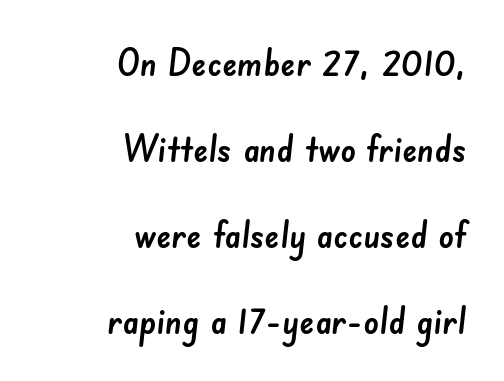
The image shows 38 px sans-serif type; set right-aligned, loose line spacing (2.26x), normal letter spacing, not underlined; low stroke contrast and a small x-height.
